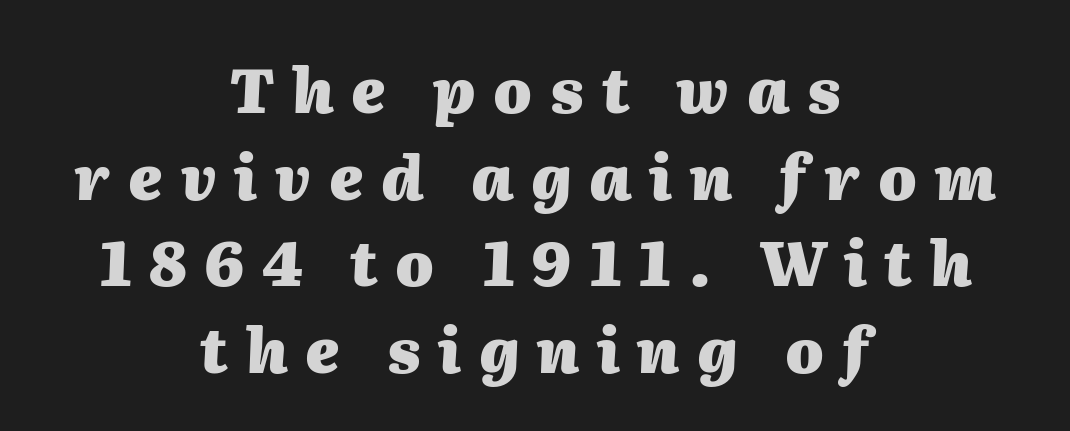
Q: Is the text bold? A: Yes.
Q: Is the text italic (slanted)? A: Yes, it leans right by about 2 degrees.
Q: Is the text underlined? A: No.
Q: How is the paragraph aligned? A: Centered.
Q: Is the spacing between letters normal or unusually wide? A: Unusually wide.
Q: Is the spacing between lines tight, normal or loose? A: Normal.
Q: Width (condensed, normal, or wide)? A: Normal.
Q: Stroke contrast? A: Medium.
Q: x-height? A: Medium.
Q: Monospaced? A: No.
